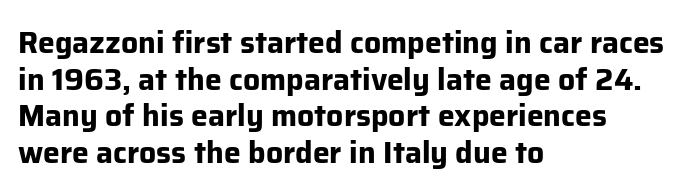
Q: Is the text bold? A: Yes.
Q: Is the text italic (slanted)? A: No, it is upright.
Q: Is the typeface a serif or a sans-serif typeface? A: Sans-serif.
Q: Is the text underlined? A: No.
Q: How is the paragraph aligned? A: Left-aligned.
Q: Is the spacing between letters normal or unusually wide? A: Normal.
Q: Width (condensed, normal, or wide)? A: Normal.
Q: Stroke contrast? A: Low.
Q: x-height? A: Medium.
Q: Monospaced? A: No.
